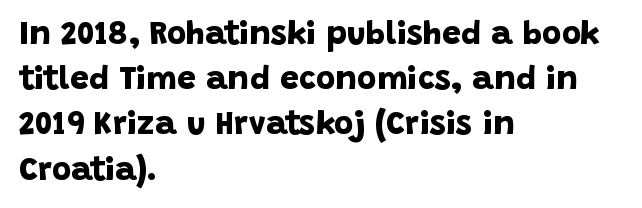
{"serif": "no", "bold": "yes", "weight": "bold", "width": "normal", "stroke_contrast": "low", "x_height": "large", "monospaced": "no", "underline": "no", "align": "left", "line_spacing": "normal", "line_spacing_ratio": 1.37, "letter_spacing": "normal", "letter_spacing_em": 0.0, "glyph_px": 33}
